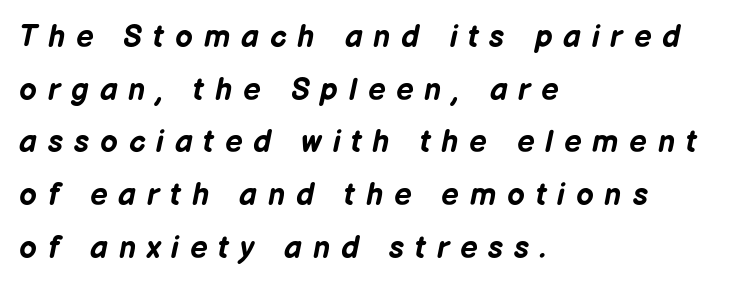
{"italic": "yes", "lean": "right", "slant_degrees": 12, "bold": "yes", "weight": "bold", "width": "normal", "stroke_contrast": "low", "x_height": "medium", "monospaced": "no", "underline": "no", "align": "left", "line_spacing": "normal", "line_spacing_ratio": 1.7, "letter_spacing": "wide", "letter_spacing_em": 0.35, "glyph_px": 31}
